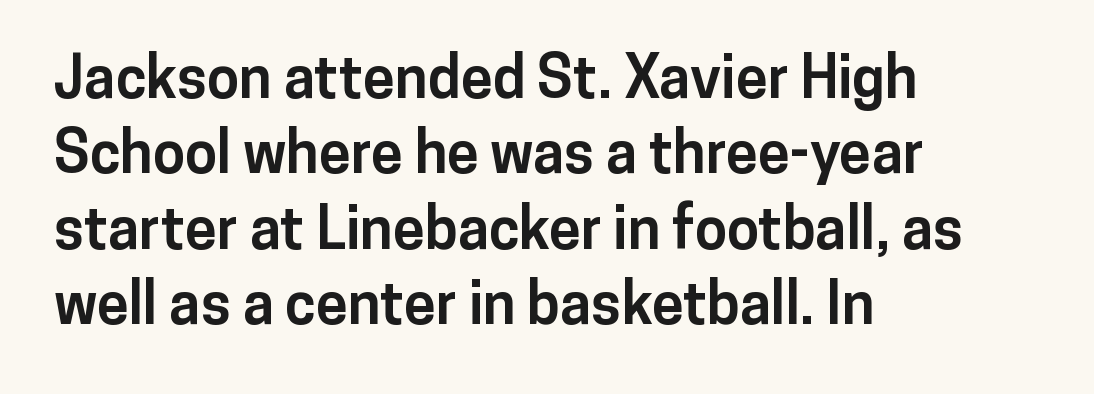
Q: Is the text bold? A: Yes.
Q: Is the text italic (slanted)? A: No, it is upright.
Q: Is the typeface a serif or a sans-serif typeface? A: Sans-serif.
Q: Is the text underlined? A: No.
Q: How is the paragraph aligned? A: Left-aligned.
Q: Is the spacing between letters normal or unusually wide? A: Normal.
Q: Is the spacing between lines tight, normal or loose? A: Normal.
Q: Width (condensed, normal, or wide)? A: Normal.
Q: Stroke contrast? A: Low.
Q: x-height? A: Medium.
Q: Monospaced? A: No.
